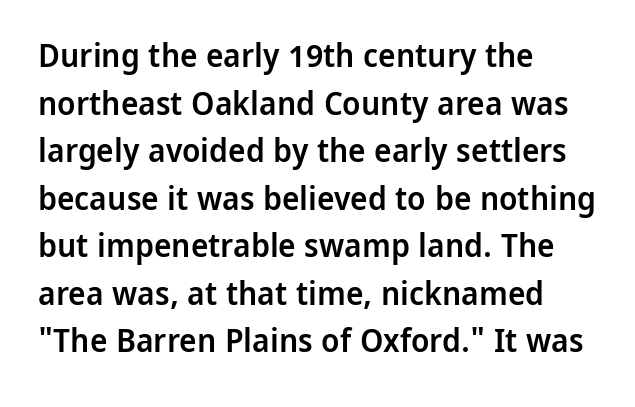
A sans-serif font was chosen for this passage. A semibold gives these letters moderate extra thickness, short of bold. Compared with typical body copy, the letter spacing here is the same. Students, observe: this is what conventionally led text looks like. The specimen reads as upright at a glance.
